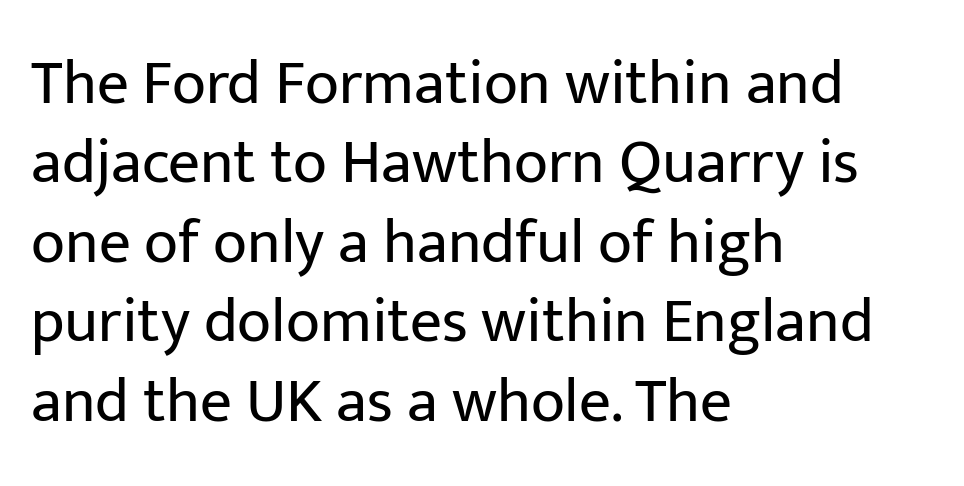
Words appear dense and cohesive because spacing is normal. Character widths vary here, with narrow letters taking less room than wide ones. Italic? Not at all — the glyphs are vertical. The baseline area is clear. Letters have the restrained weight of plain body copy at most.
